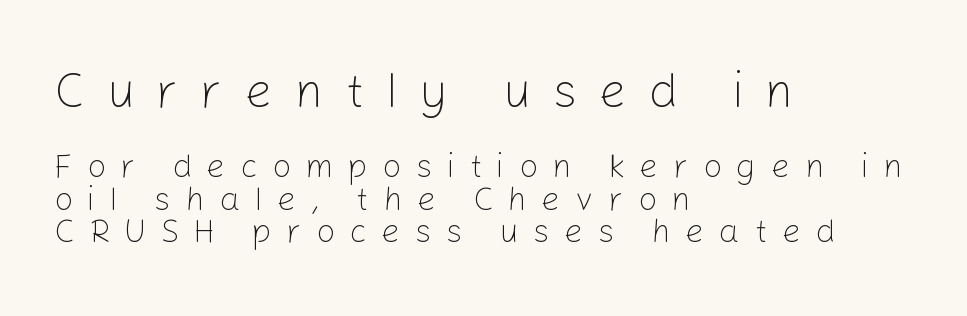
The first block has been scaled up relative to the second. Look at the bottom of the vertical strokes: they stop flat, with no serifs. Looks like regular typesetting: each glyph gets only the width it needs. Display-style spreading of the glyphs; the letterfit is very open. Is the type heavy? It reads as light-to-regular instead.
